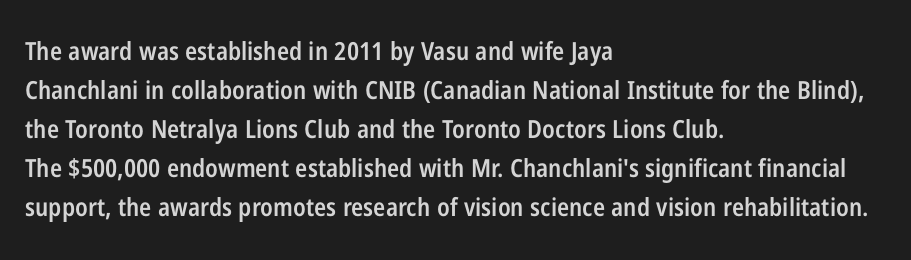
The image shows 25 px text type, upright; set left-aligned, normal line spacing (1.56x), normal letter spacing, not underlined.
